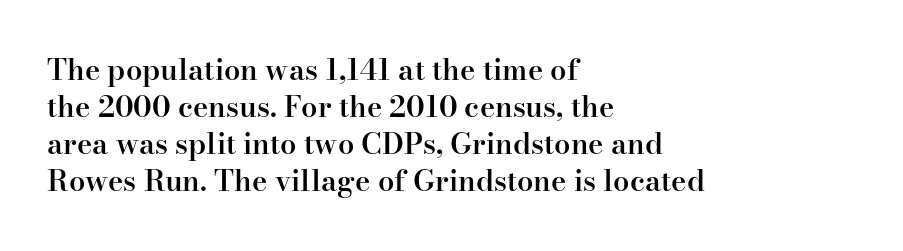
Q: Is the text bold? A: Semi-bold.
Q: Is the text italic (slanted)? A: No, it is upright.
Q: Is the typeface a serif or a sans-serif typeface? A: Serif.
Q: Is the text underlined? A: No.
Q: How is the paragraph aligned? A: Left-aligned.
Q: Is the spacing between letters normal or unusually wide? A: Normal.
Q: Is the spacing between lines tight, normal or loose? A: Normal.
Q: Width (condensed, normal, or wide)? A: Normal.
Q: Stroke contrast? A: High.
Q: x-height? A: Small.
Q: Monospaced? A: No.
